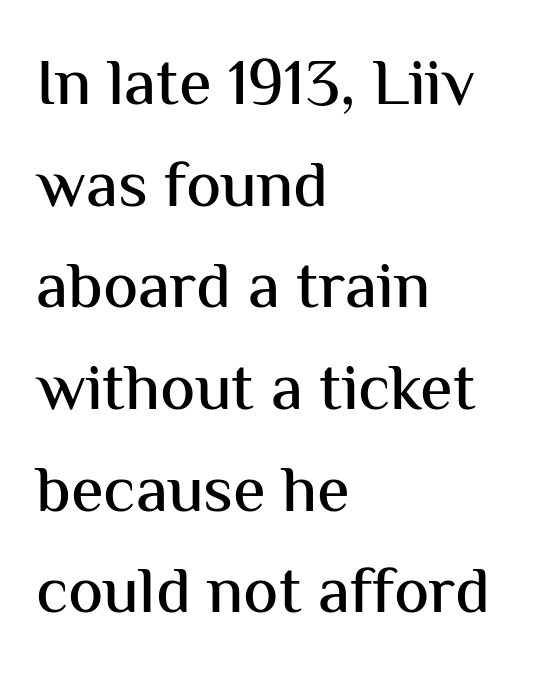
The image shows 66 px sans-serif type, upright; set left-aligned, normal line spacing (1.54x), normal letter spacing, not underlined; medium stroke contrast and a medium x-height.
